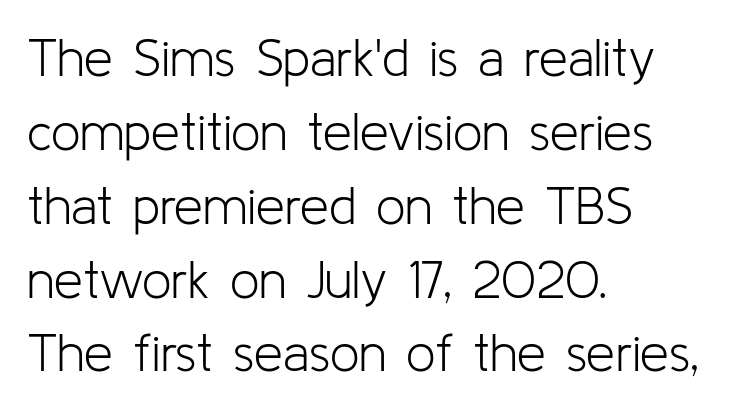
Is this a sans? Yes — the strokes have no serifs. You could not count columns in this text — the font is proportionally spaced. Nothing unusual about the tracking: characters are spaced as the font intends. The leading is moderate, giving the passage an even texture.
